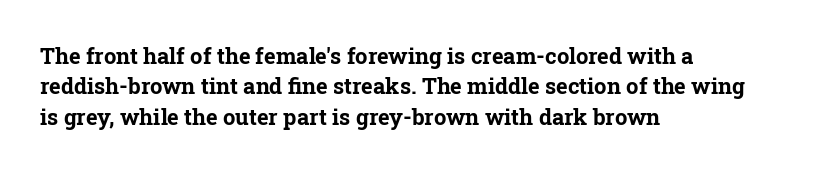
The image shows 22 px bold type, upright; set left-aligned, normal line spacing (1.38x), normal letter spacing, not underlined.
